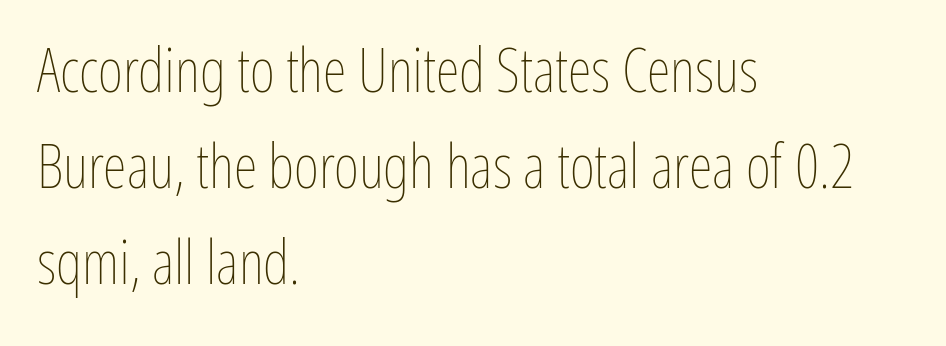
Q: Is the text bold? A: No.
Q: Is the text italic (slanted)? A: No, it is upright.
Q: Is the text underlined? A: No.
Q: How is the paragraph aligned? A: Left-aligned.
Q: Is the spacing between letters normal or unusually wide? A: Normal.
Q: Is the spacing between lines tight, normal or loose? A: Normal.
Q: Width (condensed, normal, or wide)? A: Condensed.
Q: Stroke contrast? A: Low.
Q: x-height? A: Medium.
Q: Monospaced? A: No.
